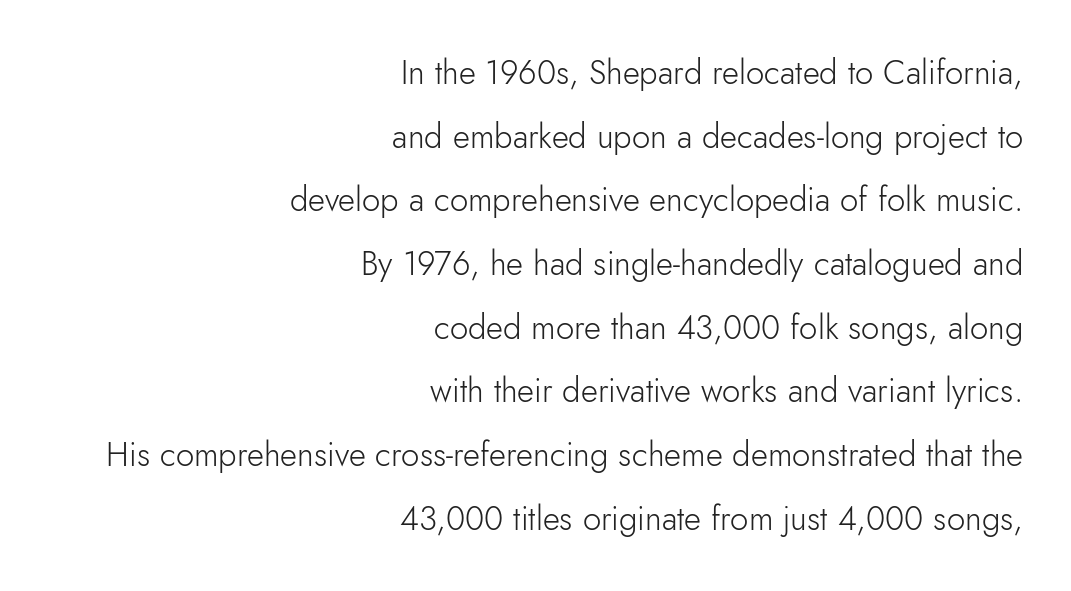
{"serif": "no", "italic": "no", "bold": "no", "weight": "light", "width": "normal", "stroke_contrast": "low", "x_height": "small", "monospaced": "no", "underline": "no", "align": "right", "line_spacing": "loose", "line_spacing_ratio": 1.93, "letter_spacing": "normal", "letter_spacing_em": 0.0, "glyph_px": 33}
